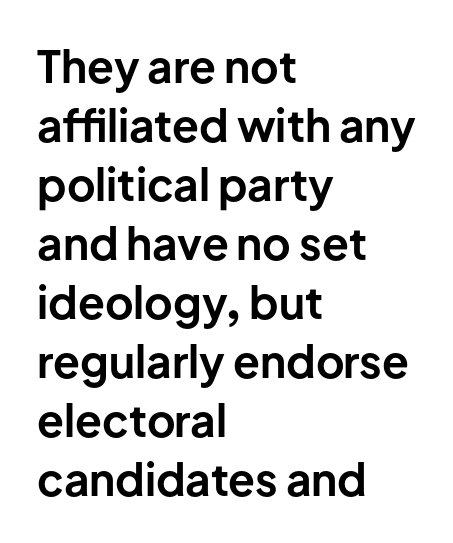
The specimen reads as upright at a glance. The rendering uses a bold face; every stroke is thick and dark. The glyphs are unaccompanied by any horizontal stroke below them. The rendering uses a moderate line-height, typical for paragraphs.
